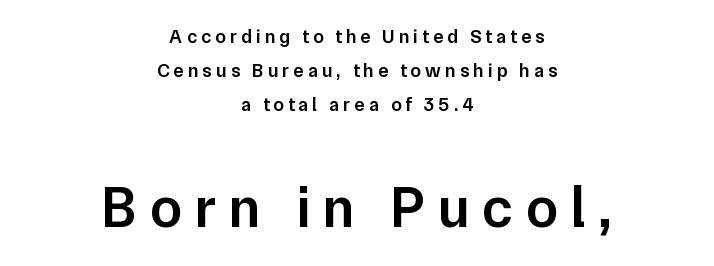
{"serif": "no", "italic": "no", "bold": "semi", "weight": "semibold", "width": "normal", "stroke_contrast": "low", "x_height": "medium", "monospaced": "no", "underline": "no", "align": "center", "line_spacing_ratio": 1.78, "letter_spacing": "wide", "letter_spacing_em": 0.22, "larger_block": "second", "size_ratio": 3.05, "glyph_px": 58}
